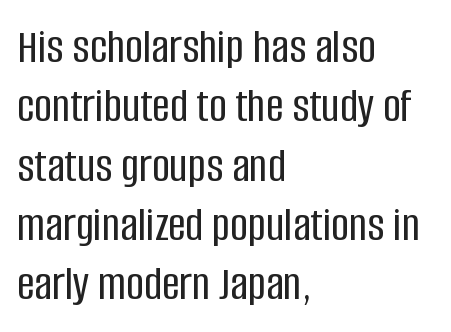
Q: Is the text italic (slanted)? A: No, it is upright.
Q: Is the typeface a serif or a sans-serif typeface? A: Sans-serif.
Q: Is the text underlined? A: No.
Q: How is the paragraph aligned? A: Left-aligned.
Q: Is the spacing between letters normal or unusually wide? A: Normal.
Q: Width (condensed, normal, or wide)? A: Condensed.
Q: Stroke contrast? A: Low.
Q: x-height? A: Large.
Q: Monospaced? A: No.
